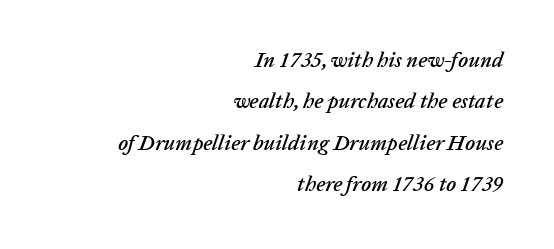
{"italic": "yes", "lean": "right", "slant_degrees": 20, "underline": "no", "align": "right", "line_spacing": "loose", "line_spacing_ratio": 1.97, "letter_spacing": "normal", "letter_spacing_em": 0.0, "glyph_px": 21}
